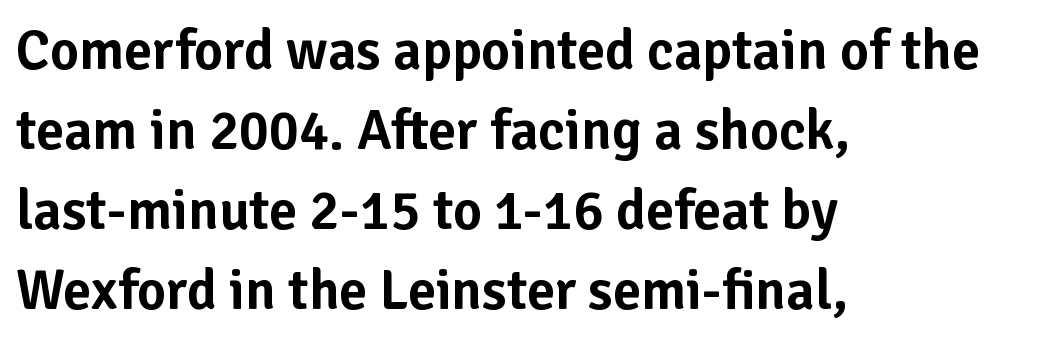
The image shows 56 px sans-serif type, upright; set left-aligned, normal line spacing (1.43x), normal letter spacing, not underlined; low stroke contrast and a medium x-height.
